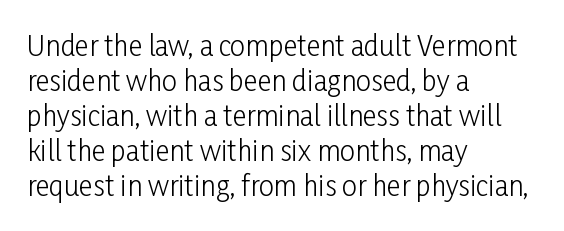
{"italic": "no", "bold": "no", "underline": "no", "align": "left", "line_spacing": "normal", "line_spacing_ratio": 1.3, "letter_spacing": "normal", "letter_spacing_em": 0.0, "glyph_px": 27}
